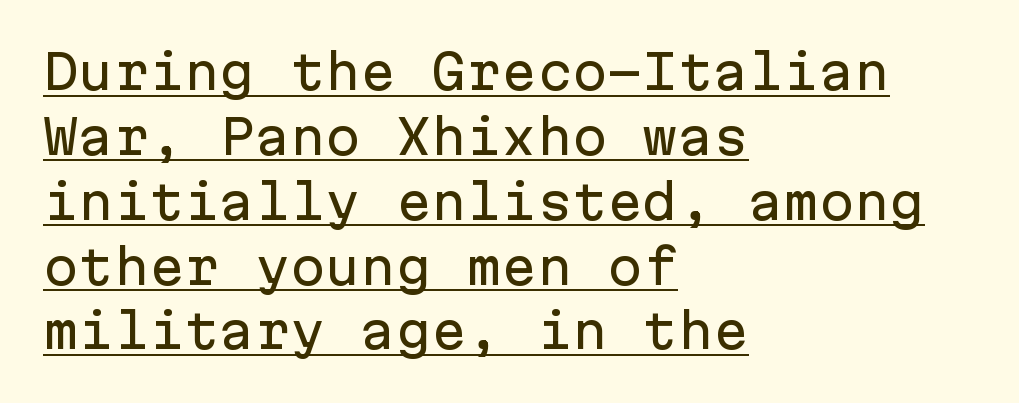
The image shows 47 px sans-serif type, upright, monospaced; set left-aligned, normal line spacing (1.38x), normal letter spacing, underlined; low stroke contrast and a medium x-height.
